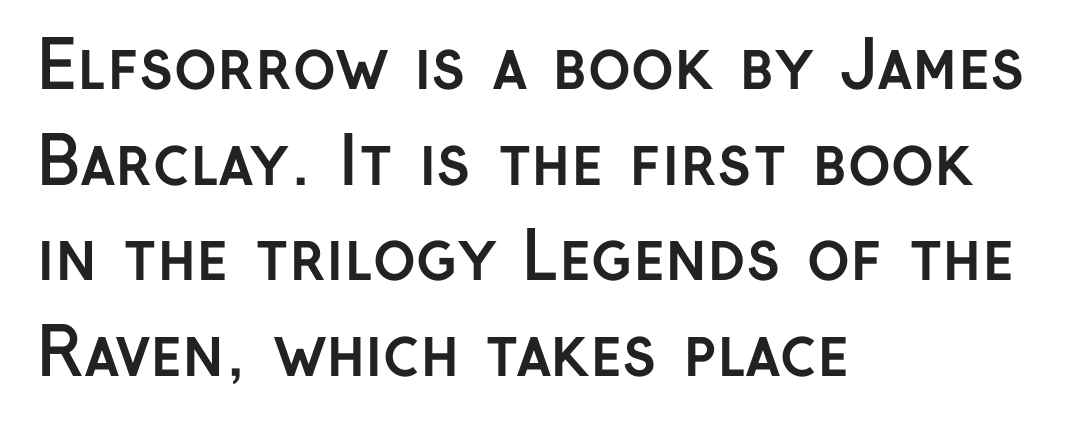
The image shows 65 px semibold sans-serif type, upright; set left-aligned, normal line spacing (1.47x), normal letter spacing, not underlined; low stroke contrast and a medium x-height.
